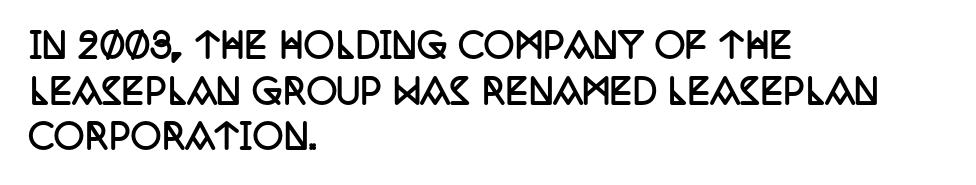
The image shows 34 px semibold, condensed serif type, upright; set left-aligned, normal line spacing (1.34x), normal letter spacing, not underlined; low stroke contrast and a large x-height.
